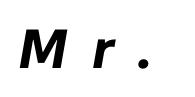
Q: Is the text bold? A: Yes.
Q: Is the text italic (slanted)? A: Yes, it leans right by about 10 degrees.
Q: Is the text underlined? A: No.
Q: Is the spacing between letters normal or unusually wide? A: Unusually wide.
Q: Width (condensed, normal, or wide)? A: Normal.
Q: Stroke contrast? A: Low.
Q: x-height? A: Medium.
Q: Monospaced? A: No.
